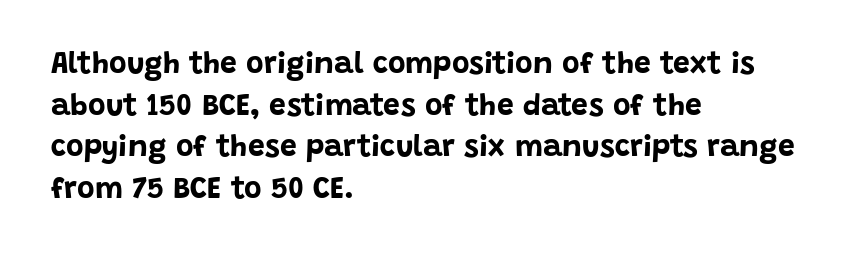
You could not count columns in this text — the font is proportionally spaced. This rendering leaves character spacing at its baseline value. A student would call this left alignment; a typographer would say flush left, rag right. How heavy is the stroke? Heavy — this is a bold. Does the leading feel generous? No, just average. Style check: upright.
